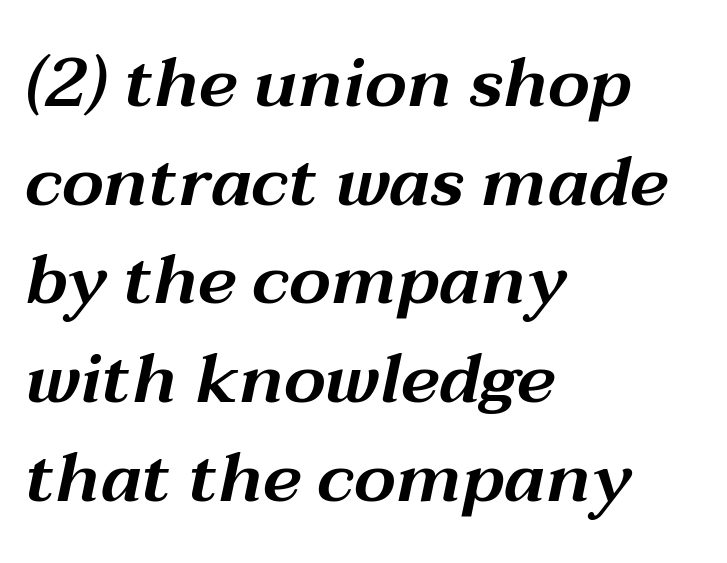
Casual observation: everything's shoved over to the left. Style check: oblique. The zone under the glyphs is completely vacant. Each new line begins a customary step beneath the previous one. The type is set solid horizontally, with unmodified tracking.
